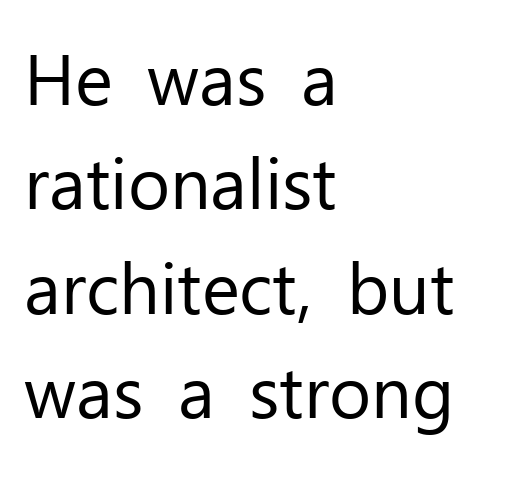
The leading is moderate, giving the passage an even texture. Caption: face not bold, strokes unweighted. A clean baseline with only descenders dipping below it. Caption: standard tracking, unaltered. The designer went with a sans here, leaving each stem footless.
